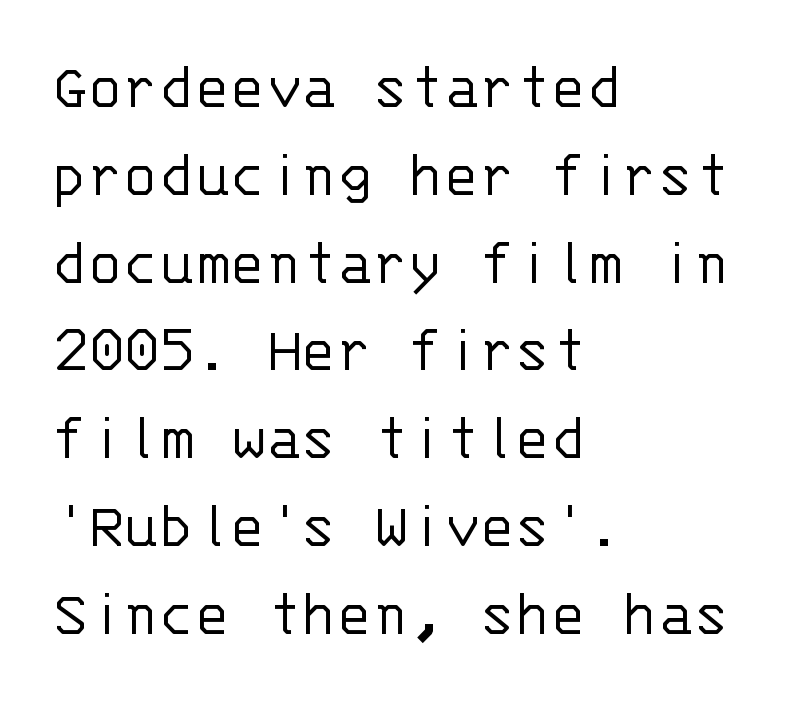
Looks like terminal output: every glyph gets an equal slot. The face used here is rendered with its standard letterfit. Underlining? Definitely not there. Summary of weight: not heavy and not bold. Which margin do the lines hug? The left one — the right edge is uneven. Vertical strokes here are truly vertical.
